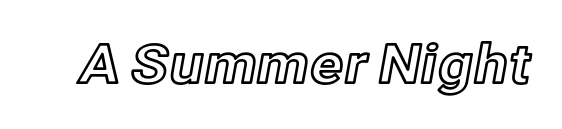
Q: Is the text italic (slanted)? A: Yes.
Q: Is the text underlined? A: No.
Q: Is the spacing between letters normal or unusually wide? A: Normal.
Q: Width (condensed, normal, or wide)? A: Normal.
Q: x-height? A: Medium.
Q: Monospaced? A: No.
